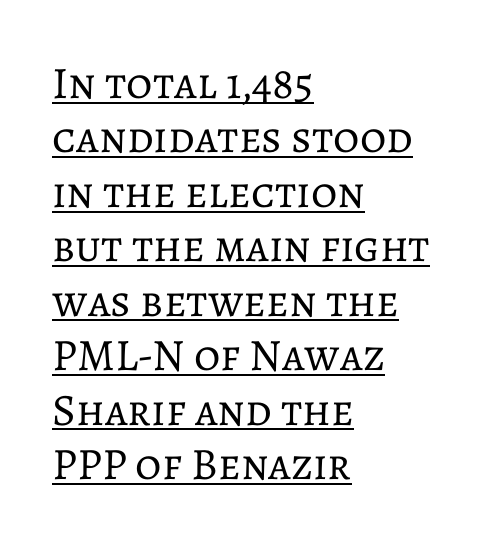
Note the varied advance widths — an 'i' is clearly narrower than an 'm'. Line beginnings align vertically; line endings do not. The letters sit at their default tracking, neither squeezed nor spread. The lettering holds an erect, upright posture throughout.
